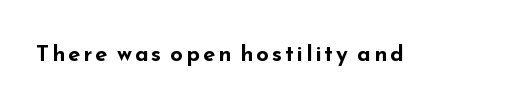
{"italic": "no", "bold": "yes", "underline": "no", "glyph_px": 22}
